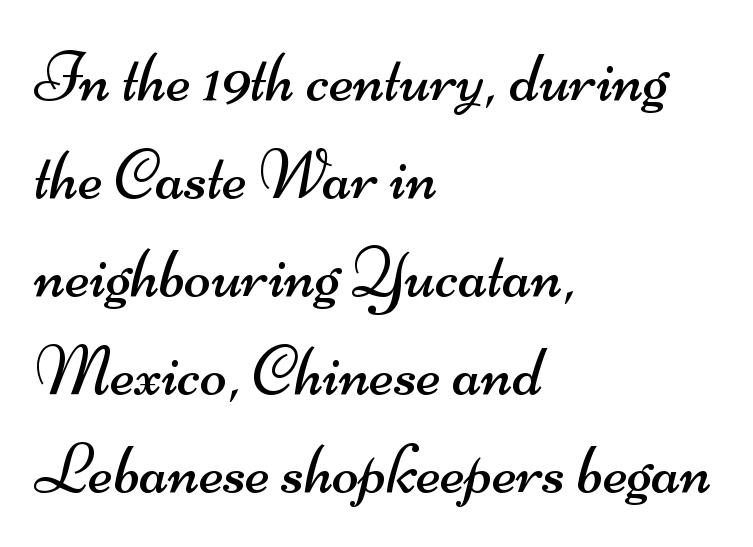
The image shows 70 px regular-weight, wide sans-serif type; set left-aligned, normal line spacing (1.4x), normal letter spacing, not underlined; medium stroke contrast and a small x-height.
